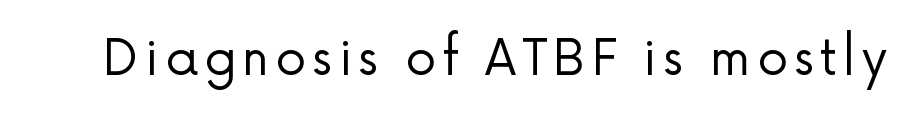
{"serif": "no", "italic": "no", "bold": "no", "weight": "regular", "width": "normal", "stroke_contrast": "low", "x_height": "medium", "monospaced": "no", "underline": "no", "glyph_px": 49}
